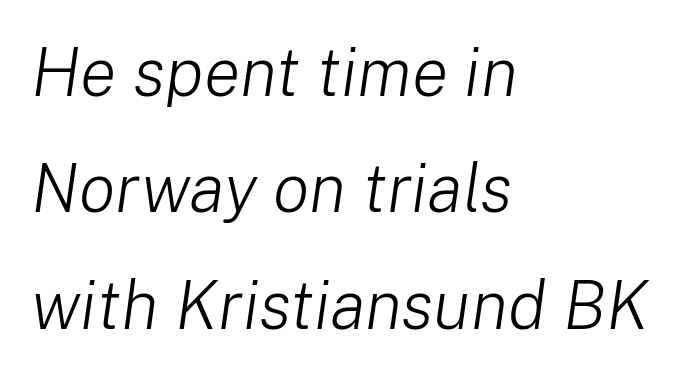
{"italic": "yes", "lean": "right", "slant_degrees": 8, "bold": "no", "weight": "light", "width": "normal", "stroke_contrast": "low", "x_height": "medium", "monospaced": "no", "underline": "no", "align": "left", "line_spacing_ratio": 1.71, "letter_spacing": "normal", "letter_spacing_em": 0.0, "glyph_px": 68}
